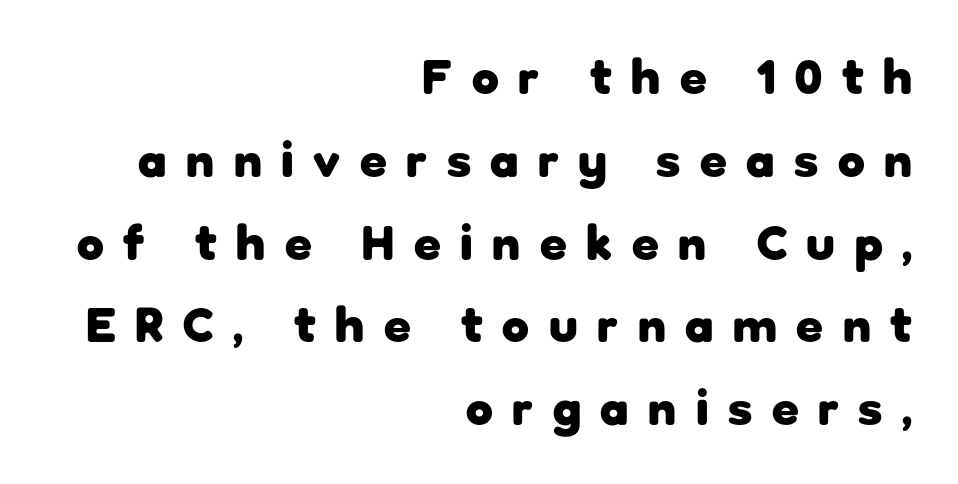
{"serif": "no", "italic": "no", "bold": "yes", "weight": "heavy", "width": "normal", "stroke_contrast": "low", "x_height": "medium", "monospaced": "no", "underline": "no", "align": "right", "line_spacing": "normal", "line_spacing_ratio": 1.69, "letter_spacing": "wide", "letter_spacing_em": 0.4, "glyph_px": 49}
